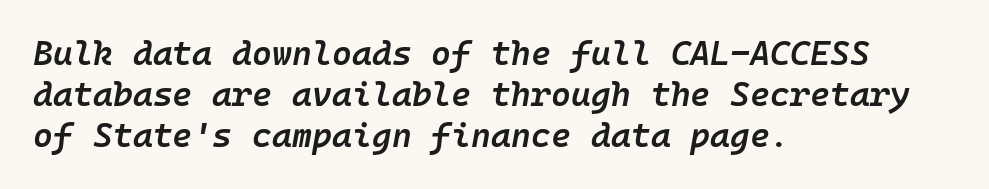
{"italic": "yes", "lean": "right", "slant_degrees": 10, "bold": "semi", "weight": "semibold", "width": "normal", "stroke_contrast": "low", "x_height": "medium", "underline": "no", "align": "left", "line_spacing_ratio": 1.21, "letter_spacing": "normal", "letter_spacing_em": 0.0, "glyph_px": 34}
